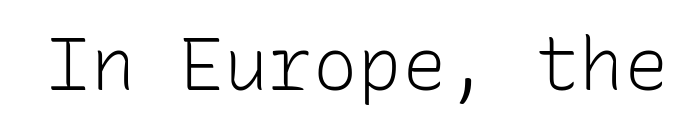
The type sits square on the baseline with zero lean. The face used here is monospaced, like something from a code editor. The weight tops out at a normal text grade. Letters rest on an invisible, unmarked baseline.
